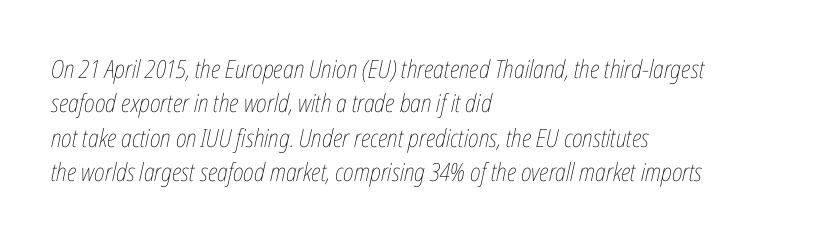
There is no visible air inserted between adjacent glyphs. The typography opts for an oblique posture over an upright one. Horizontal alignment here is leftward, the default for most running prose. Regular leading.
